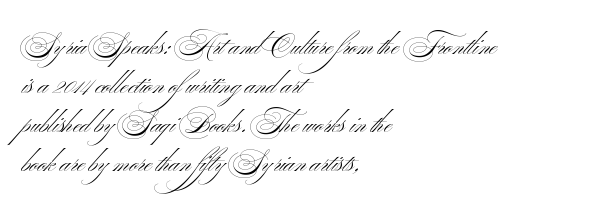
The rows are spaced the way most documents space them. Compared with typical body copy, the letter spacing here is the same. Heaviness? Minimal to ordinary, like unemphasized prose. The strip under each line holds only bare page.
